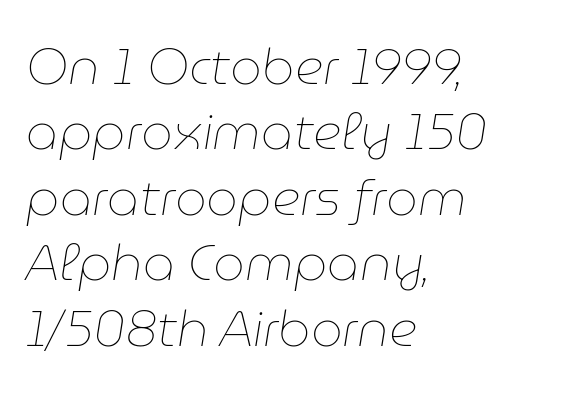
Every character sits at an angle, as italics do. The letters advance in unequal steps, a hallmark of proportional type. The foot of each line stays bare and open. Weight: not bold — regular or lighter.
